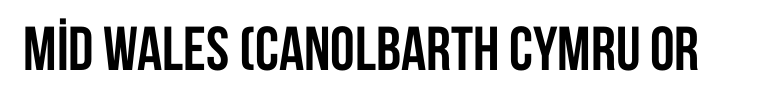
Q: Is the text bold? A: Yes.
Q: Is the text italic (slanted)? A: No, it is upright.
Q: Is the typeface a serif or a sans-serif typeface? A: Sans-serif.
Q: Is the text underlined? A: No.
Q: Is the spacing between letters normal or unusually wide? A: Normal.
Q: Width (condensed, normal, or wide)? A: Condensed.
Q: Stroke contrast? A: Low.
Q: x-height? A: Large.
Q: Monospaced? A: No.
